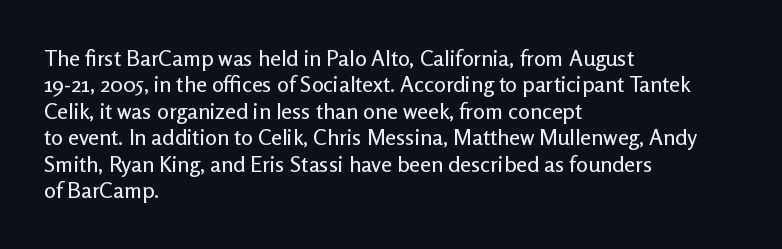
{"italic": "no", "underline": "no", "align": "left", "line_spacing_ratio": 1.2, "letter_spacing": "normal", "letter_spacing_em": 0.0, "glyph_px": 22}
